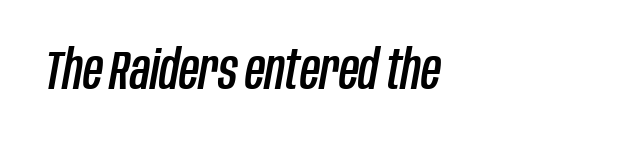
Q: Is the text italic (slanted)? A: Yes, it leans right by about 10 degrees.
Q: Is the text underlined? A: No.
Q: Is the spacing between letters normal or unusually wide? A: Normal.
Q: Width (condensed, normal, or wide)? A: Condensed.
Q: Stroke contrast? A: Low.
Q: x-height? A: Large.
Q: Monospaced? A: No.
